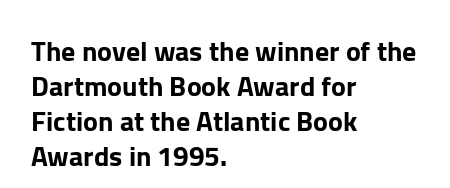
{"serif": "no", "italic": "no", "width": "normal", "stroke_contrast": "low", "x_height": "medium", "monospaced": "no", "underline": "no", "align": "left", "line_spacing": "normal", "line_spacing_ratio": 1.25, "letter_spacing": "normal", "letter_spacing_em": 0.0, "glyph_px": 28}
